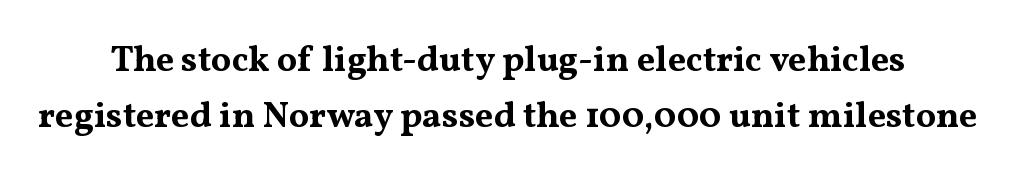
{"serif": "yes", "italic": "no", "bold": "yes", "weight": "bold", "width": "wide", "stroke_contrast": "medium", "x_height": "medium", "monospaced": "no", "underline": "no", "line_spacing": "normal", "line_spacing_ratio": 1.56, "letter_spacing": "normal", "letter_spacing_em": 0.0, "glyph_px": 36}
